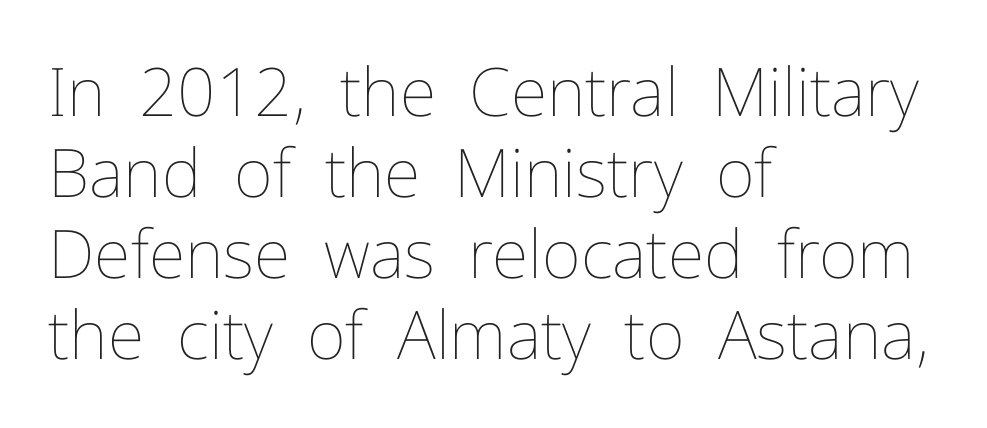
{"italic": "no", "bold": "no", "weight": "thin", "width": "normal", "stroke_contrast": "low", "x_height": "medium", "monospaced": "no", "underline": "no", "align": "left", "line_spacing_ratio": 1.21, "letter_spacing": "normal", "letter_spacing_em": 0.0, "glyph_px": 67}
